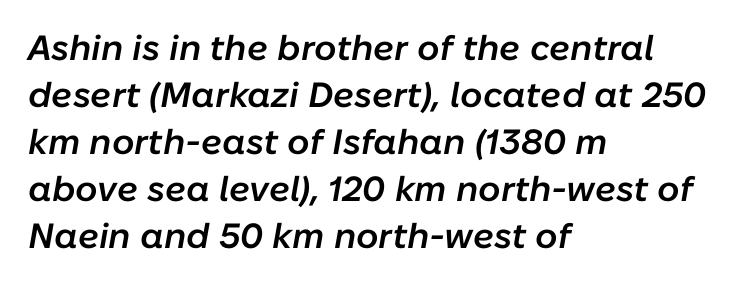
The image shows 35 px semibold type, italic (leaning right); set left-aligned, normal line spacing (1.34x), normal letter spacing, not underlined; low stroke contrast and a medium x-height.
